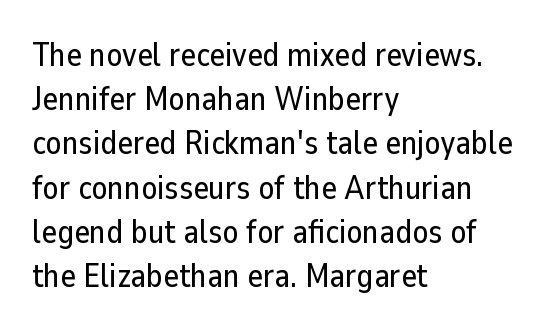
Q: Is the text italic (slanted)? A: No, it is upright.
Q: Is the typeface a serif or a sans-serif typeface? A: Sans-serif.
Q: Is the text underlined? A: No.
Q: How is the paragraph aligned? A: Left-aligned.
Q: Is the spacing between letters normal or unusually wide? A: Normal.
Q: Is the spacing between lines tight, normal or loose? A: Normal.
Q: Width (condensed, normal, or wide)? A: Normal.
Q: Stroke contrast? A: Low.
Q: x-height? A: Medium.
Q: Monospaced? A: No.
